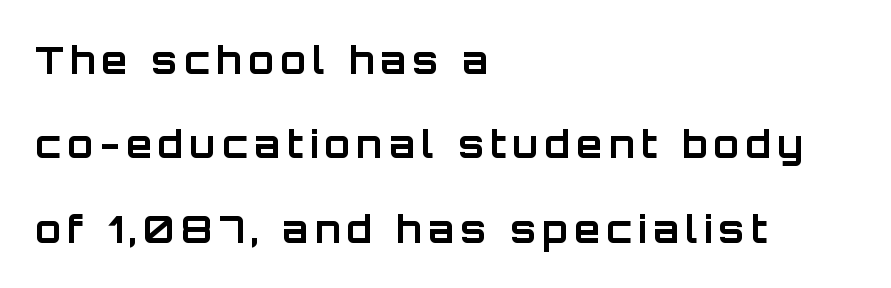
Reading down the column, the eye jumps a long way to each next line. The letters advance in unequal steps, a hallmark of proportional type. Check under the words: just untouched page. A typesetter would label this face a sans. The rag falls on the right side of this text block. You'd pick this weight for a headline — it's a proper bold.
